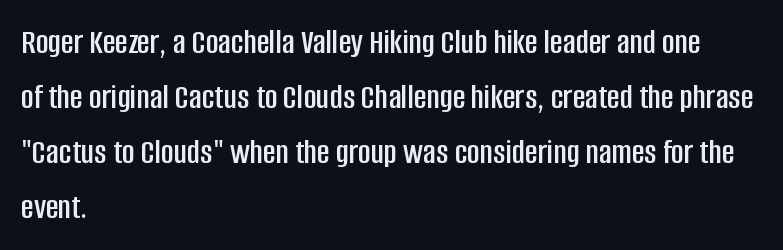
Q: Is the text italic (slanted)? A: No, it is upright.
Q: Is the typeface a serif or a sans-serif typeface? A: Sans-serif.
Q: Is the text underlined? A: No.
Q: How is the paragraph aligned? A: Left-aligned.
Q: Is the spacing between letters normal or unusually wide? A: Normal.
Q: Is the spacing between lines tight, normal or loose? A: Normal.
Q: Width (condensed, normal, or wide)? A: Condensed.
Q: Stroke contrast? A: Low.
Q: x-height? A: Large.
Q: Monospaced? A: No.
